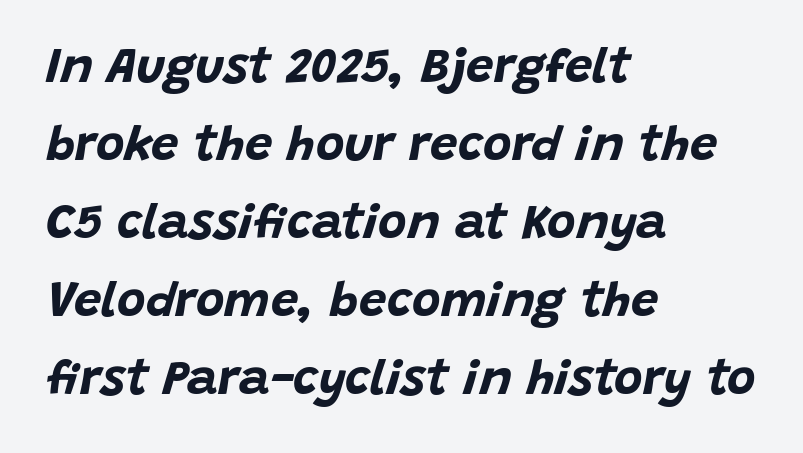
Q: Is the text bold? A: Yes.
Q: Is the text italic (slanted)? A: Yes, it leans right by about 15 degrees.
Q: Is the text underlined? A: No.
Q: How is the paragraph aligned? A: Left-aligned.
Q: Is the spacing between letters normal or unusually wide? A: Normal.
Q: Is the spacing between lines tight, normal or loose? A: Normal.
Q: Width (condensed, normal, or wide)? A: Normal.
Q: Stroke contrast? A: Low.
Q: x-height? A: Large.
Q: Monospaced? A: No.
